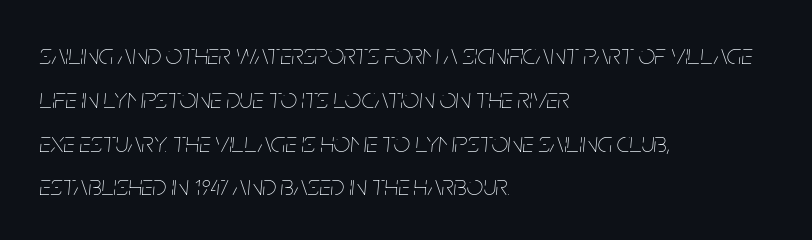
The axis of the letterforms is tilted away from vertical. Left-aligned paragraph, ragged on the right. This reads as an unemphasized weight, regular at the heaviest. The passage shown is typed in a proportional face where columns would drift. Glyph-to-glyph distance matches everyday printed text. Descenders hang freely into open space.
